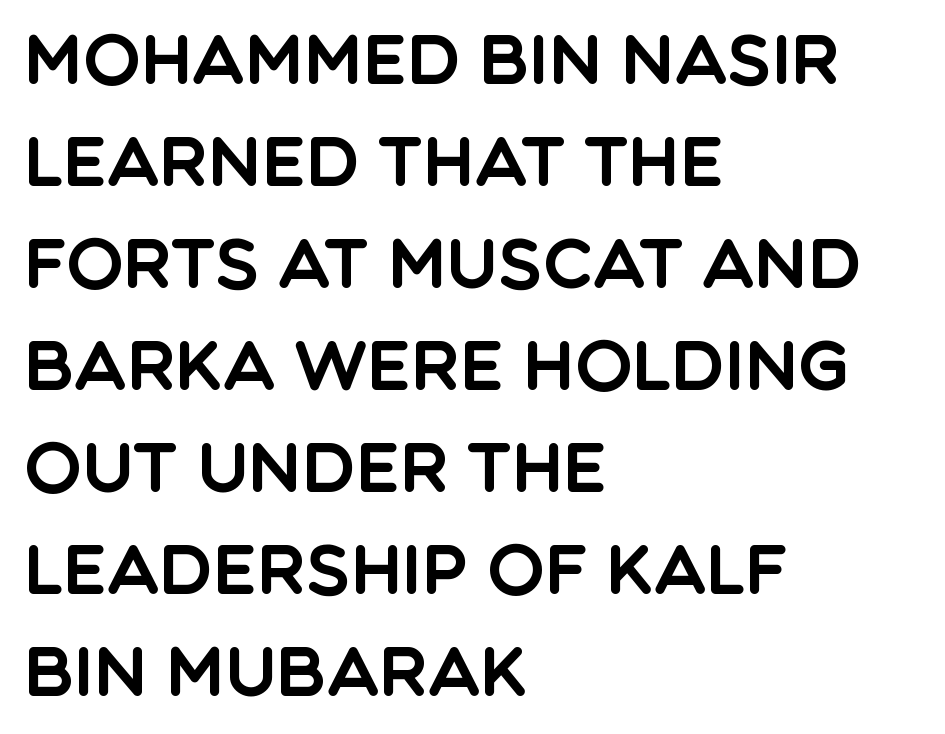
Is the letter spacing exaggerated? No — it looks like the ordinary default. Compared with a centered layout, this one pins lines to the left instead. Note: no serifs on the glyphs. This sample has the flowing, uneven cadence of proportional lettering.
